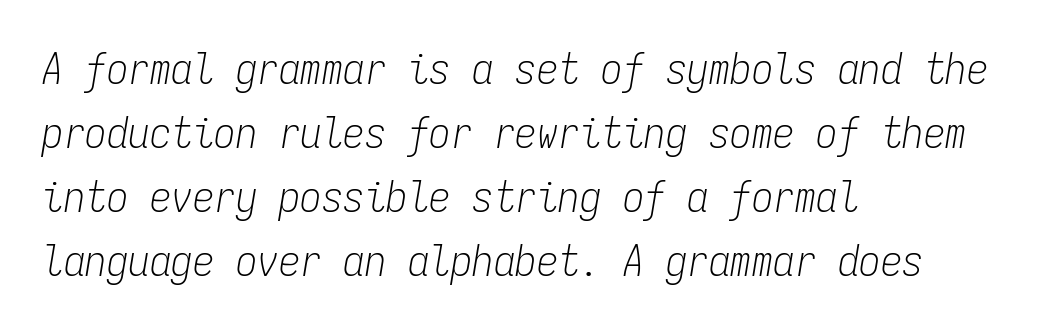
Which margin do the lines hug? The left one — the right edge is uneven. Tall strokes in this sample are angled rather than plumb. A typesetter would call this monospace, since all characters share one set width. In terms of leading, this rendering sits right in the middle.
